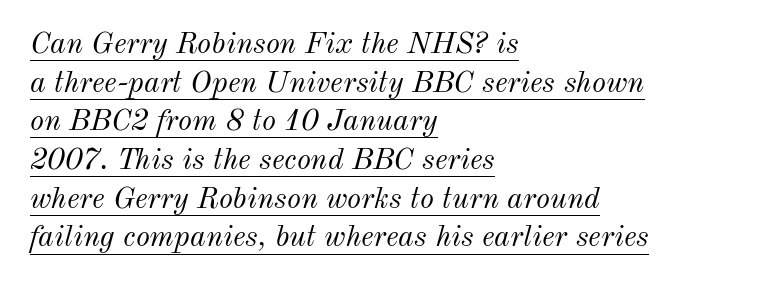
{"italic": "yes", "lean": "right", "slant_degrees": 12, "bold": "no", "weight": "light", "width": "normal", "stroke_contrast": "medium", "x_height": "small", "monospaced": "no", "underline": "yes", "align": "left", "line_spacing": "normal", "line_spacing_ratio": 1.29, "letter_spacing": "normal", "letter_spacing_em": 0.0, "glyph_px": 30}
